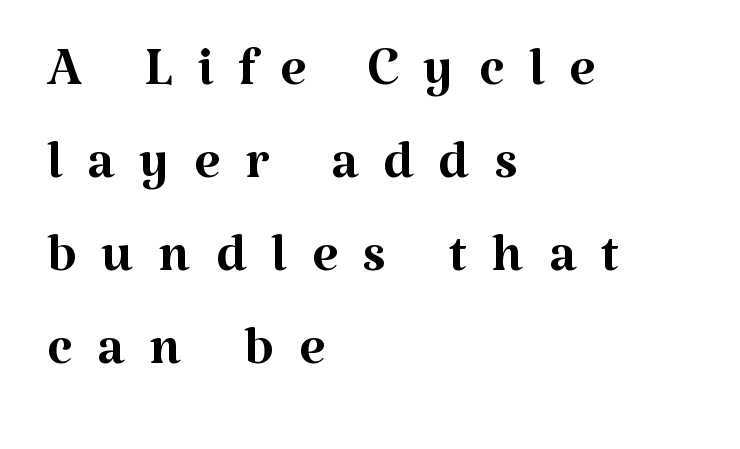
Q: Is the text bold? A: No.
Q: Is the text italic (slanted)? A: No, it is upright.
Q: Is the typeface a serif or a sans-serif typeface? A: Serif.
Q: Is the text underlined? A: No.
Q: How is the paragraph aligned? A: Left-aligned.
Q: Is the spacing between letters normal or unusually wide? A: Unusually wide.
Q: Width (condensed, normal, or wide)? A: Normal.
Q: Stroke contrast? A: Medium.
Q: x-height? A: Medium.
Q: Monospaced? A: No.
